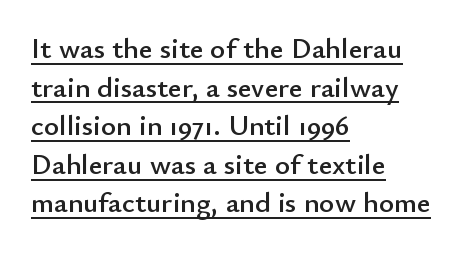
The image shows 29 px sans-serif type, upright; set left-aligned, normal line spacing (1.33x), normal letter spacing, underlined; low stroke contrast and a small x-height.
